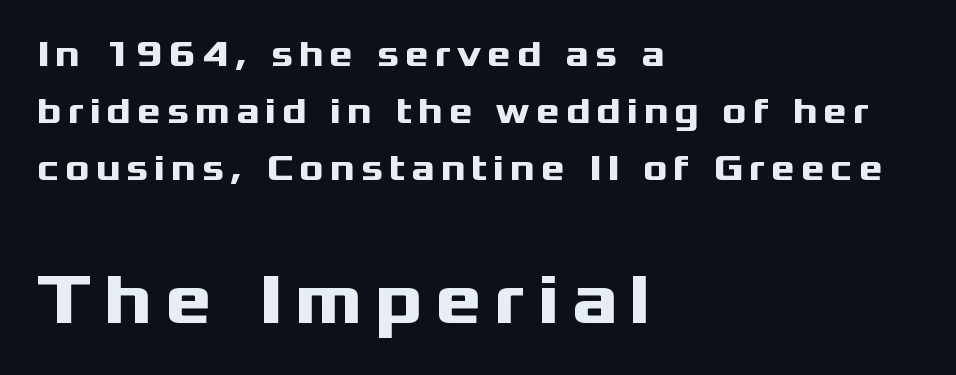
Q: Is the text bold? A: Yes.
Q: Is the text italic (slanted)? A: No, it is upright.
Q: Is the typeface a serif or a sans-serif typeface? A: Sans-serif.
Q: Is the text underlined? A: No.
Q: How is the paragraph aligned? A: Left-aligned.
Q: Is the spacing between lines tight, normal or loose? A: Normal.
Q: Which block of text is set in a larger size, the first (top) or the second (bottom)? A: The second (bottom) one.
Q: Width (condensed, normal, or wide)? A: Wide.
Q: Stroke contrast? A: Medium.
Q: x-height? A: Medium.
Q: Monospaced? A: No.
